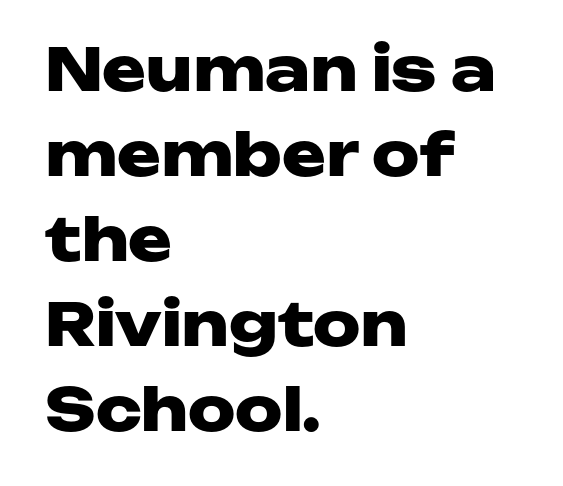
Q: Is the text bold? A: Yes.
Q: Is the text italic (slanted)? A: No, it is upright.
Q: Is the typeface a serif or a sans-serif typeface? A: Sans-serif.
Q: Is the text underlined? A: No.
Q: How is the paragraph aligned? A: Left-aligned.
Q: Is the spacing between letters normal or unusually wide? A: Normal.
Q: Is the spacing between lines tight, normal or loose? A: Normal.
Q: Width (condensed, normal, or wide)? A: Wide.
Q: Stroke contrast? A: Low.
Q: x-height? A: Medium.
Q: Monospaced? A: No.
